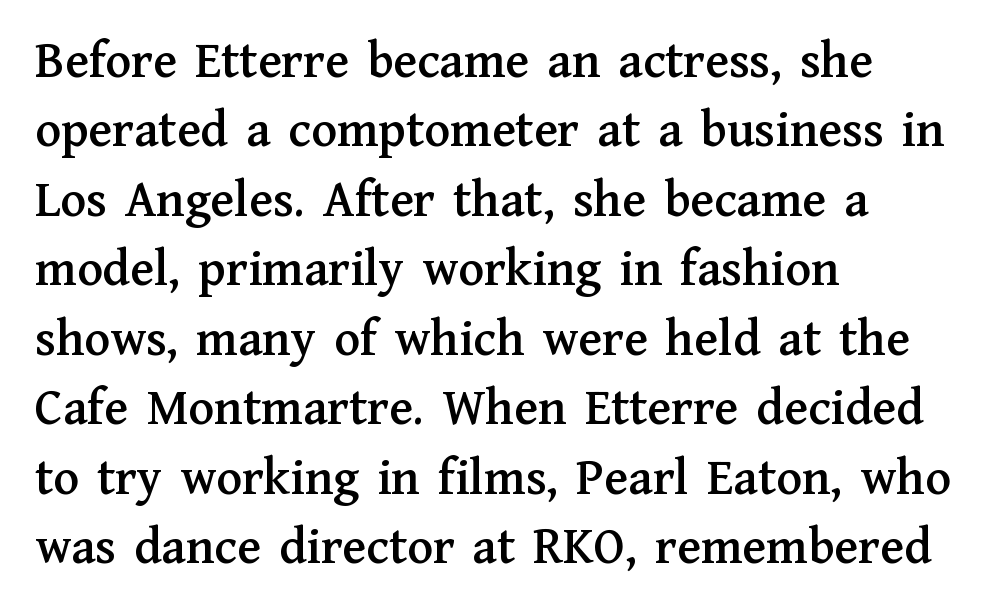
Line spacing here is normal. The glyphs are unaccompanied by any horizontal stroke below them. You could not count columns in this text — the font is proportionally spaced. These lines were composed using upright roman letters.
